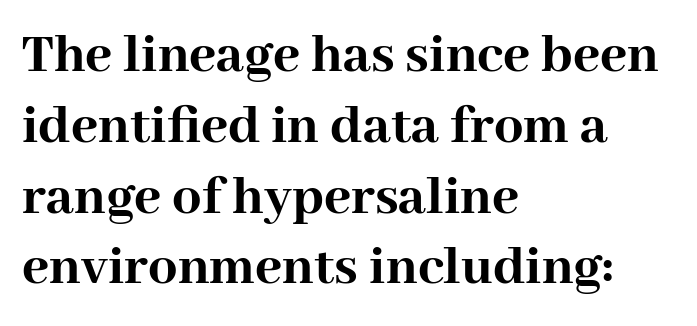
{"serif": "yes", "italic": "no", "bold": "yes", "weight": "semibold", "width": "normal", "stroke_contrast": "high", "x_height": "medium", "monospaced": "no", "underline": "no", "align": "left", "line_spacing_ratio": 1.22, "letter_spacing": "normal", "letter_spacing_em": 0.0, "glyph_px": 58}
